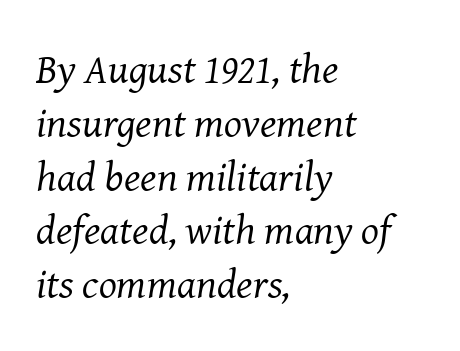
The image shows 42 px regular-weight serif type, italic (leaning right); set left-aligned, normal line spacing (1.28x), normal letter spacing, not underlined; medium stroke contrast and a medium x-height.
